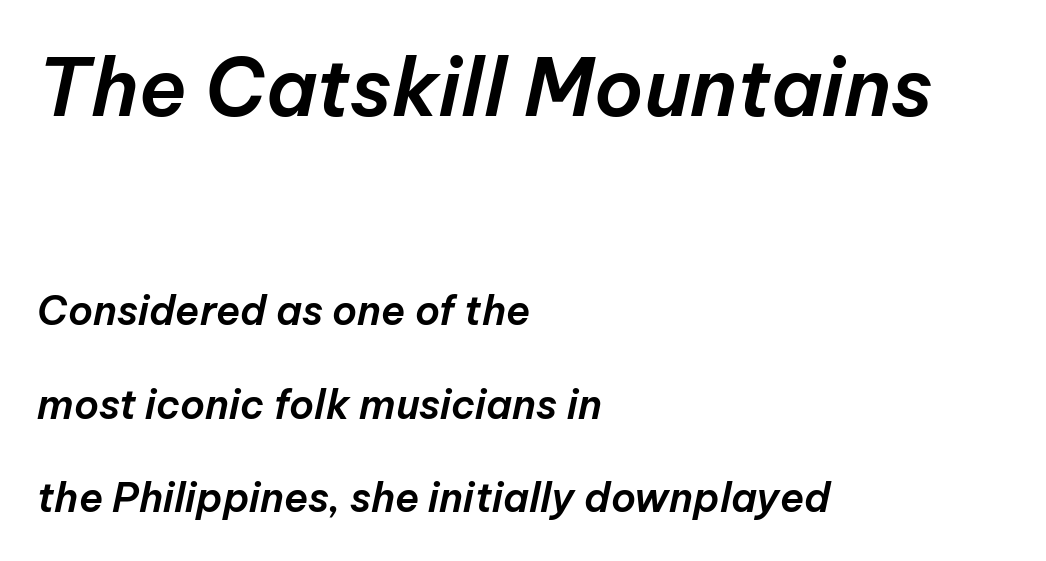
{"italic": "yes", "lean": "right", "slant_degrees": 12, "width": "normal", "stroke_contrast": "low", "x_height": "medium", "monospaced": "no", "underline": "no", "align": "left", "line_spacing": "loose", "line_spacing_ratio": 2.34, "letter_spacing": "normal", "letter_spacing_em": 0.0, "larger_block": "first", "size_ratio": 1.98, "glyph_px": 79}
